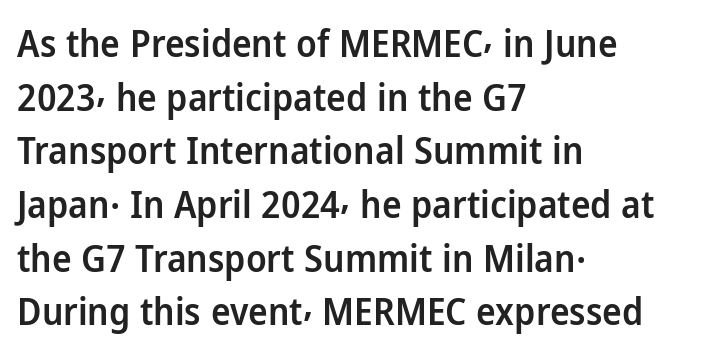
Grotesque or geometric, the face here clearly has no serifs. Tall strokes in this sample are plumb rather than angled. The passage shown is typed in a proportional face where columns would drift. Compared with a centered layout, this one pins lines to the left instead. These words are printed semibold, heavier than regular yet not bold. If you measured baseline to baseline, you'd find a middling distance.
